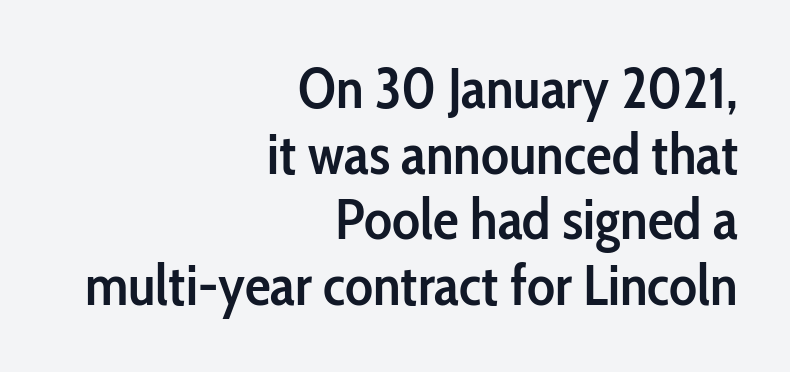
The image shows 58 px semibold, condensed sans-serif type, upright; set right-aligned, tight line spacing (1.13x), normal letter spacing, not underlined; low stroke contrast and a medium x-height.
